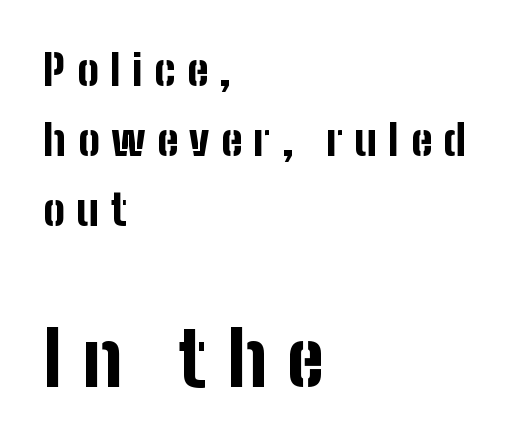
The image shows 75 px bold, condensed sans-serif type, upright; set left-aligned, normal line spacing (1.63x), unusually wide letter spacing (+0.27 em), not underlined; the second (bottom) block is 1.74x larger; low stroke contrast and a medium x-height.
